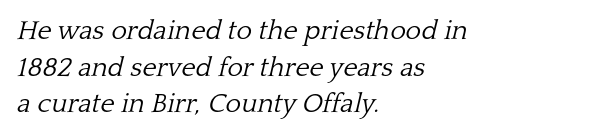
Q: Is the text bold? A: No.
Q: Is the text italic (slanted)? A: Yes, it leans right by about 13 degrees.
Q: Is the text underlined? A: No.
Q: How is the paragraph aligned? A: Left-aligned.
Q: Is the spacing between letters normal or unusually wide? A: Normal.
Q: Is the spacing between lines tight, normal or loose? A: Normal.
